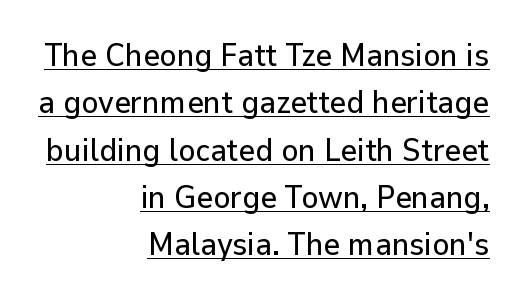
Do the characters align in a grid? No, the font is proportional. The typesetter chose a ragged-left arrangement here. Every character sits straight up, as roman type does. The rendering keeps characters at their native spacing.
